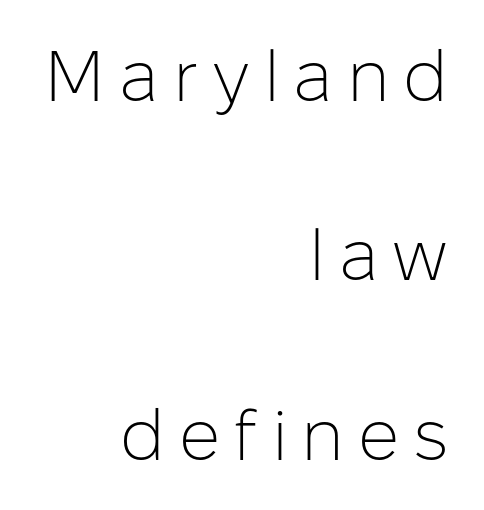
Stems here are at most as thick as an everyday book face. If you drew a line through each stem, it would be perfectly vertical. Leading is clearly above the norm, producing a sparse column. These lines are rendered in a variable-pitch font. The ragged edge is on the left, which tells us the setting is flush right.
